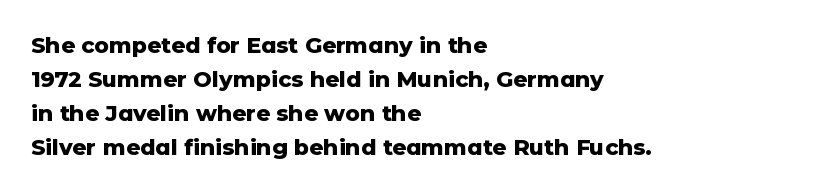
The image shows 22 px bold type, upright; set left-aligned, normal line spacing (1.54x), normal letter spacing, not underlined.
